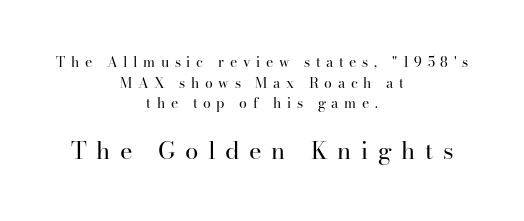
{"italic": "no", "bold": "no", "underline": "no", "align": "center", "line_spacing": "normal", "line_spacing_ratio": 1.48, "letter_spacing": "wide", "letter_spacing_em": 0.4, "larger_block": "second", "size_ratio": 1.71, "glyph_px": 24}
